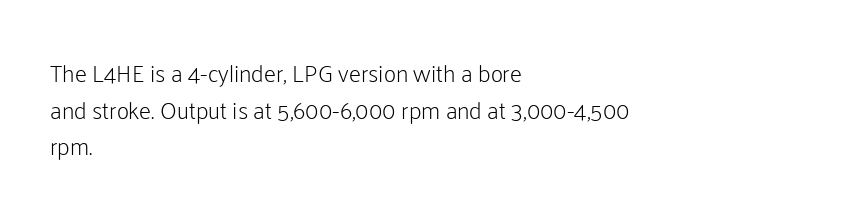
Q: Is the text bold? A: No.
Q: Is the text italic (slanted)? A: No, it is upright.
Q: Is the text underlined? A: No.
Q: How is the paragraph aligned? A: Left-aligned.
Q: Is the spacing between letters normal or unusually wide? A: Normal.
Q: Is the spacing between lines tight, normal or loose? A: Normal.
